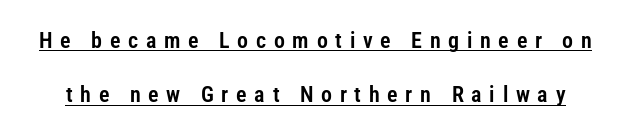
Q: Is the text italic (slanted)? A: No, it is upright.
Q: Is the text underlined? A: Yes.
Q: Is the spacing between letters normal or unusually wide? A: Unusually wide.
Q: Is the spacing between lines tight, normal or loose? A: Loose.
